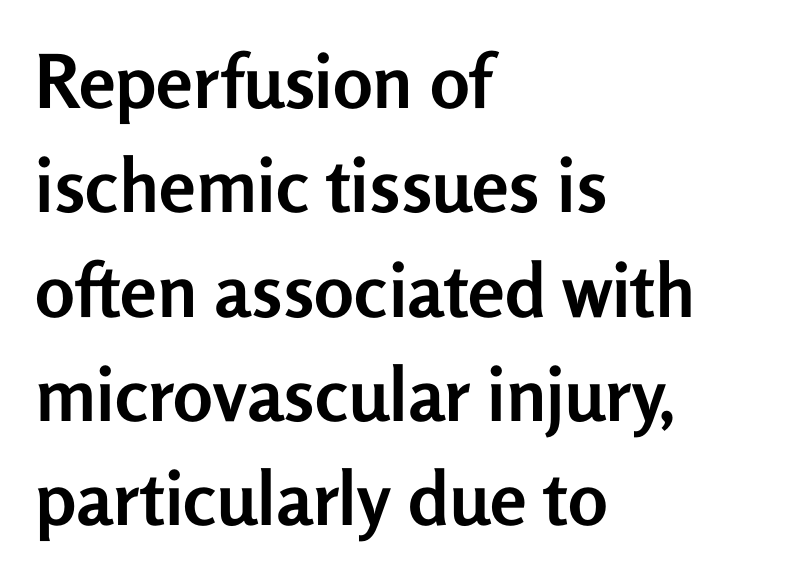
The image shows 74 px semibold sans-serif type, upright; set left-aligned, normal line spacing (1.41x), normal letter spacing, not underlined; low stroke contrast and a medium x-height.
